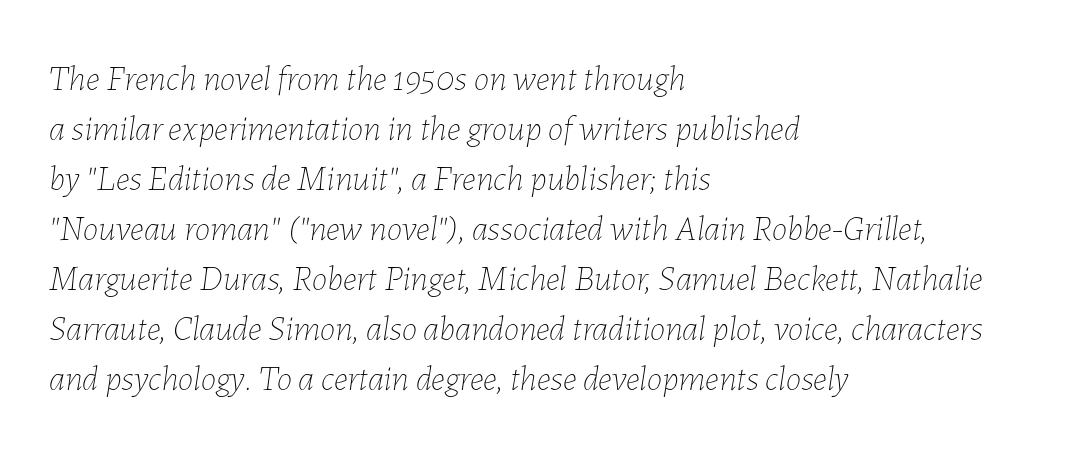
The image shows 35 px thin type, italic (leaning right); set left-aligned, normal line spacing (1.43x), normal letter spacing, not underlined; low stroke contrast and a medium x-height.
